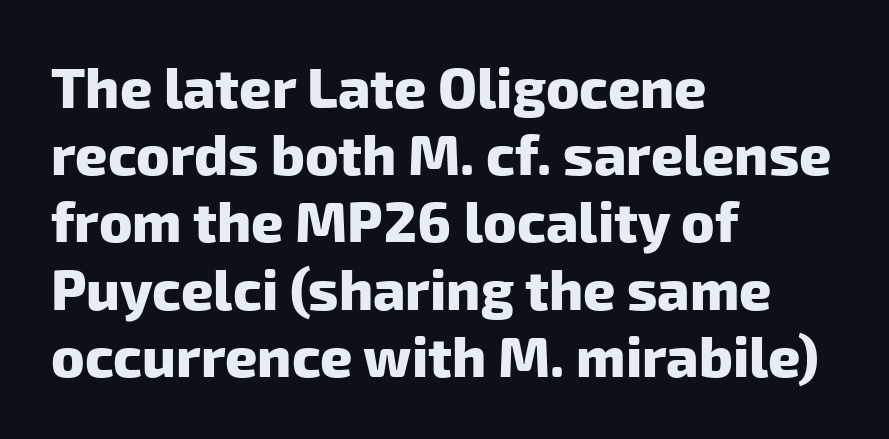
{"serif": "no", "bold": "yes", "weight": "heavy", "width": "normal", "stroke_contrast": "low", "x_height": "medium", "monospaced": "no", "underline": "no", "align": "left", "line_spacing_ratio": 1.2, "letter_spacing": "normal", "letter_spacing_em": 0.0, "glyph_px": 56}
